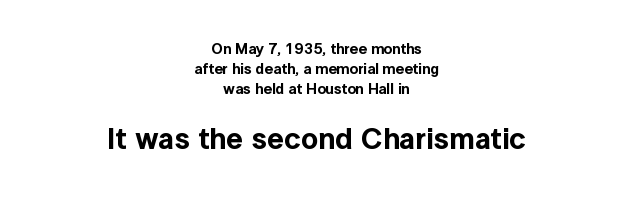
{"serif": "no", "italic": "no", "width": "normal", "x_height": "medium", "monospaced": "no", "underline": "no", "align": "center", "line_spacing": "normal", "line_spacing_ratio": 1.32, "letter_spacing": "normal", "letter_spacing_em": 0.0, "larger_block": "second", "size_ratio": 2.0, "glyph_px": 30}
